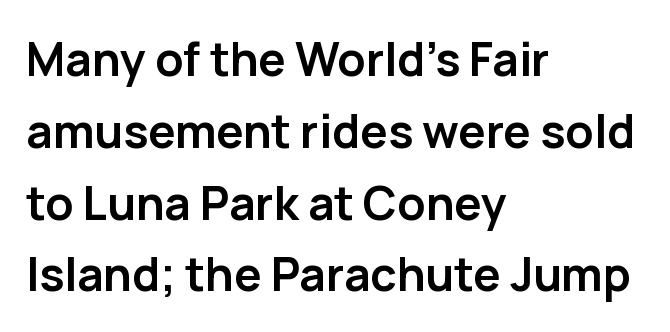
The image shows 46 px semibold sans-serif type, upright; set left-aligned, normal line spacing (1.56x), normal letter spacing, not underlined; low stroke contrast and a medium x-height.
